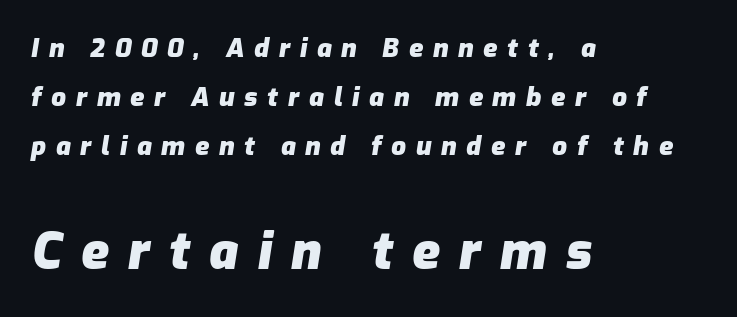
Where is the straight margin? On the left. How are the letters spaced? Widely, with obvious added tracking. In terms of posture, this sample is oblique. Larger block? The one below; the one above is distinctly smaller.
